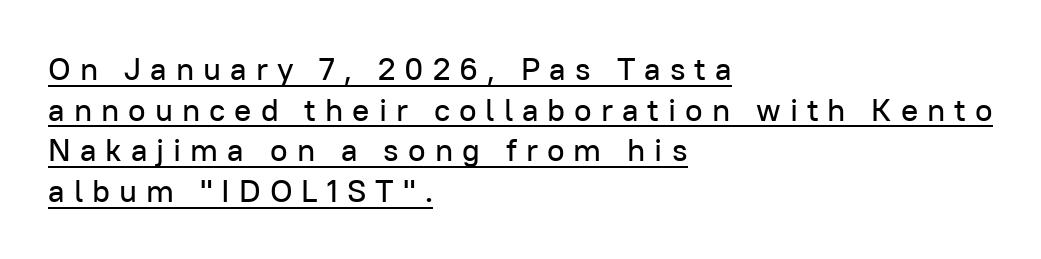
Nope, no serifs anywhere on these letters. The face used here appears with an underline applied. Horizontal alignment here is leftward, the default for most running prose. What stands out about the letter spacing? Its width — letters are far apart. The font's upright variant was chosen for this text. Baseline-to-baseline distance is the conventional proportion of letter height.
